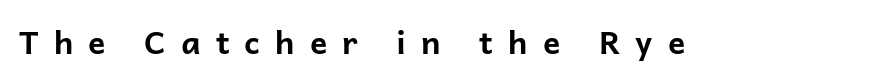
The image shows 32 px bold sans-serif type, upright; set unusually wide letter spacing (+0.47 em), not underlined; low stroke contrast and a medium x-height.
